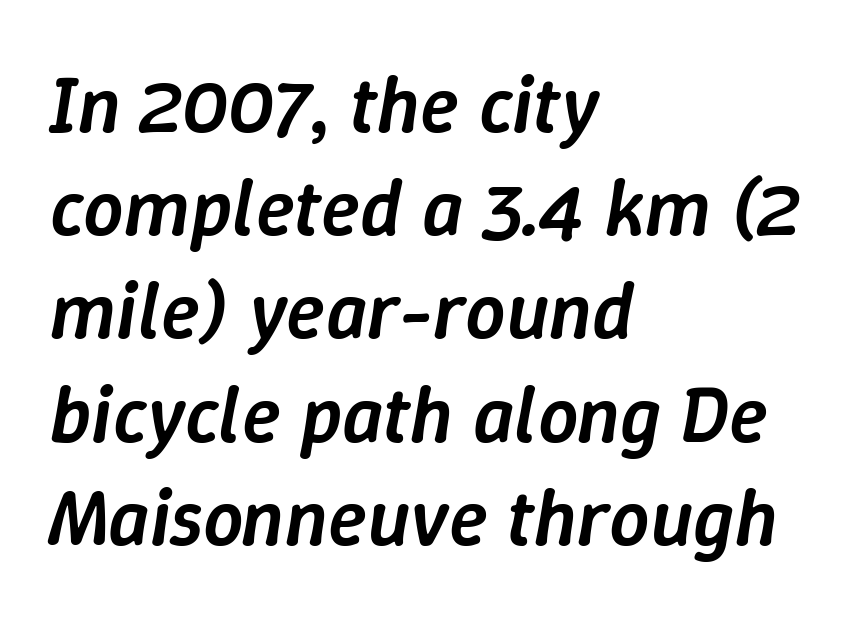
The image shows 80 px semibold type, italic (leaning right); set left-aligned, normal line spacing (1.29x), normal letter spacing, not underlined; low stroke contrast and a medium x-height.
